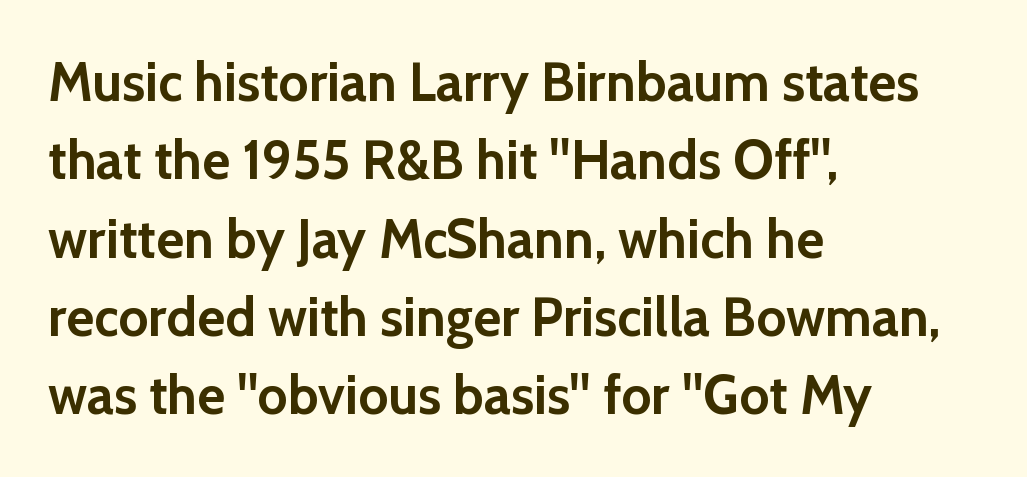
The image shows 54 px semibold sans-serif type, upright; set left-aligned, normal line spacing (1.45x), normal letter spacing, not underlined; a medium x-height.
